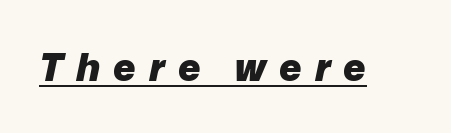
Q: Is the text bold? A: Yes.
Q: Is the text italic (slanted)? A: Yes, it leans right by about 12 degrees.
Q: Is the text underlined? A: Yes.
Q: Is the spacing between letters normal or unusually wide? A: Unusually wide.
Q: Width (condensed, normal, or wide)? A: Normal.
Q: Stroke contrast? A: Low.
Q: x-height? A: Medium.
Q: Monospaced? A: No.
